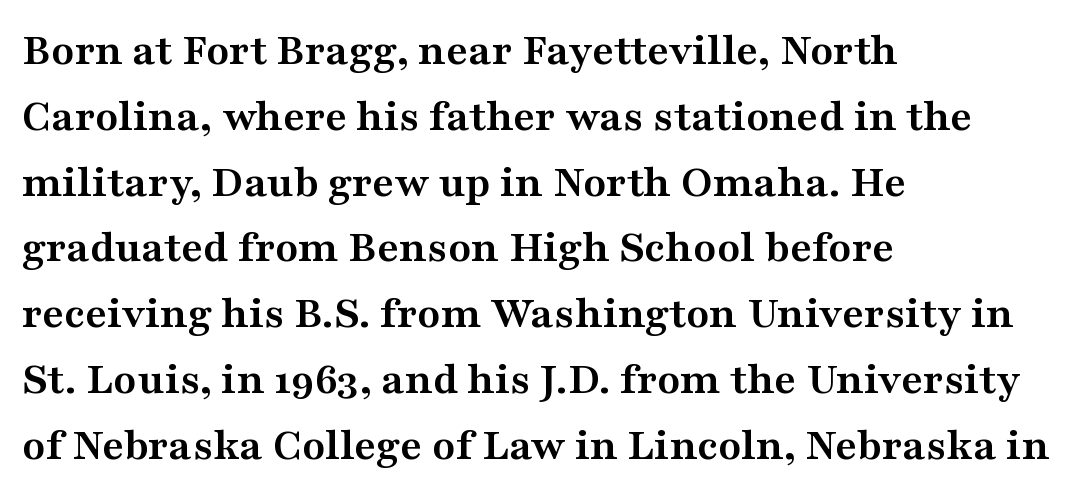
Q: Is the text bold? A: Yes.
Q: Is the text italic (slanted)? A: No, it is upright.
Q: Is the typeface a serif or a sans-serif typeface? A: Serif.
Q: Is the text underlined? A: No.
Q: How is the paragraph aligned? A: Left-aligned.
Q: Is the spacing between letters normal or unusually wide? A: Normal.
Q: Is the spacing between lines tight, normal or loose? A: Normal.
Q: Width (condensed, normal, or wide)? A: Wide.
Q: Stroke contrast? A: Medium.
Q: x-height? A: Medium.
Q: Monospaced? A: No.
